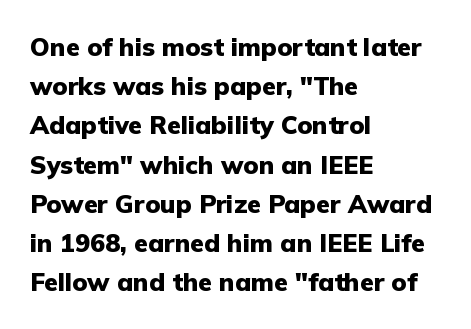
There is no visible air inserted between adjacent glyphs. This sample is left-justified, so line endings fall wherever the words run out. Normally led — the rows are evenly, conventionally spaced. The lettering holds an erect, upright posture throughout.
